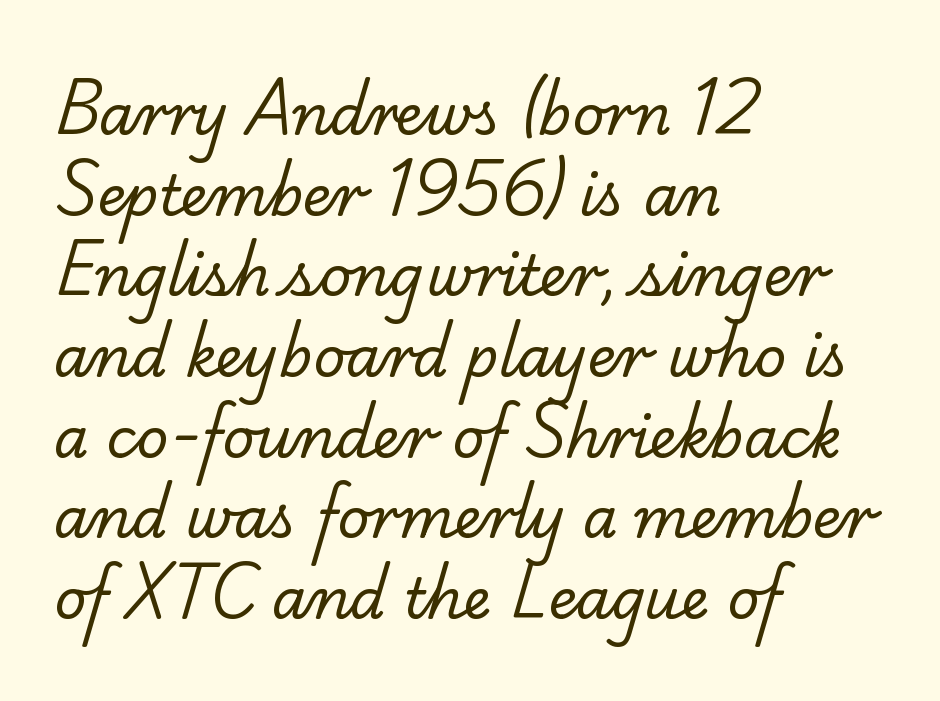
The image shows 56 px regular-weight type; set left-aligned, normal line spacing (1.44x), normal letter spacing, not underlined; low stroke contrast and a small x-height.
